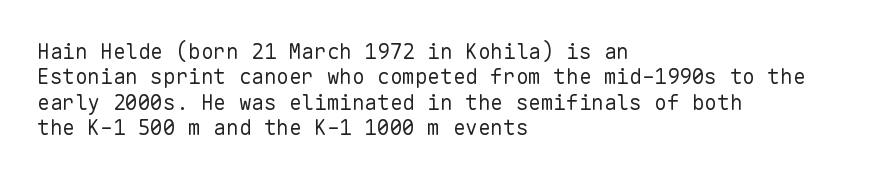
A bare baseline throughout the passage. Line beginnings align vertically; line endings do not. This sample uses plain, unmodified letter spacing. Posture: straight, roman, zero tilt. Is this a heavy cut? Hardly; it is regular or lighter.
